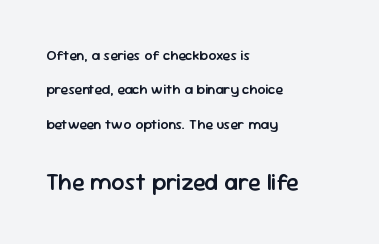
{"italic": "no", "bold": "semi", "underline": "no", "align": "left", "line_spacing": "loose", "line_spacing_ratio": 2.45, "letter_spacing": "normal", "letter_spacing_em": 0.0, "larger_block": "second", "size_ratio": 1.64, "glyph_px": 23}
